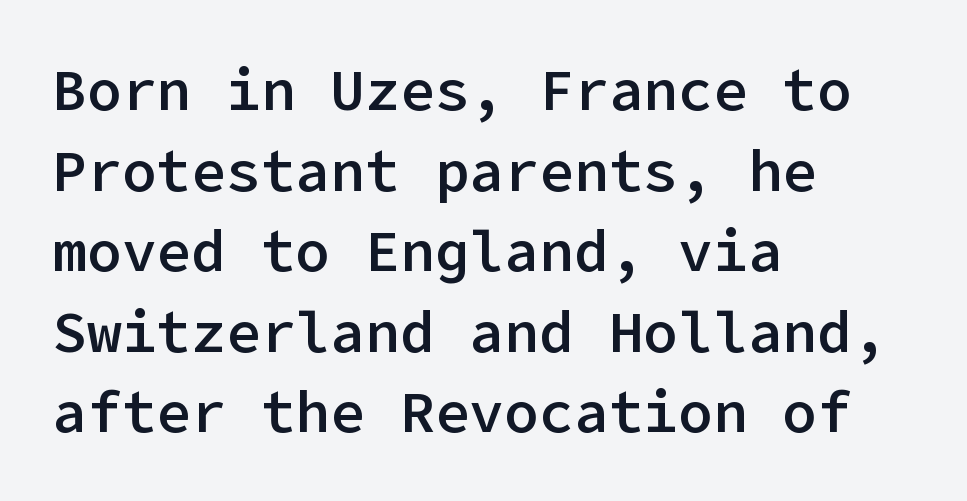
{"serif": "no", "italic": "no", "bold": "semi", "weight": "semibold", "width": "normal", "stroke_contrast": "low", "x_height": "medium", "underline": "no", "align": "left", "line_spacing": "normal", "line_spacing_ratio": 1.39, "letter_spacing": "normal", "letter_spacing_em": 0.0, "glyph_px": 58}
